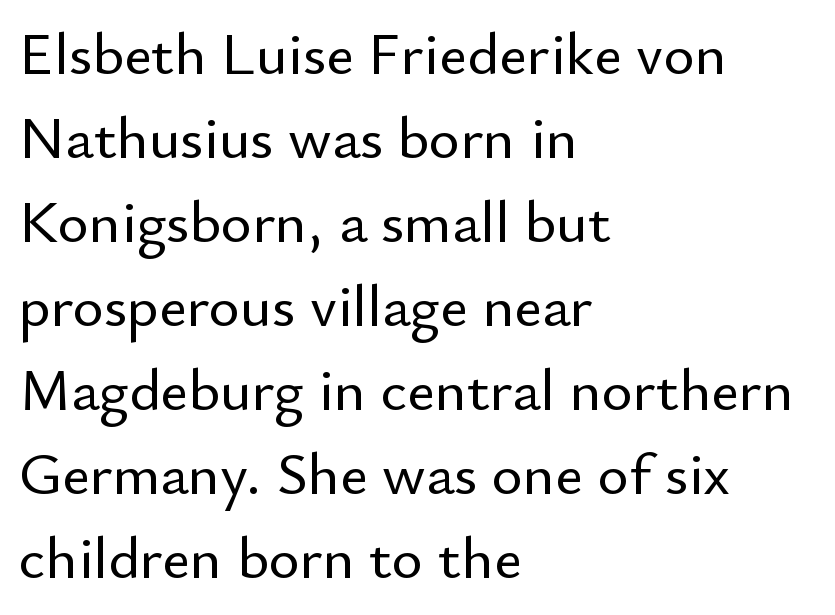
Q: Is the text italic (slanted)? A: No, it is upright.
Q: Is the typeface a serif or a sans-serif typeface? A: Sans-serif.
Q: Is the text underlined? A: No.
Q: How is the paragraph aligned? A: Left-aligned.
Q: Is the spacing between letters normal or unusually wide? A: Normal.
Q: Is the spacing between lines tight, normal or loose? A: Normal.
Q: Width (condensed, normal, or wide)? A: Normal.
Q: Stroke contrast? A: Low.
Q: x-height? A: Small.
Q: Monospaced? A: No.
